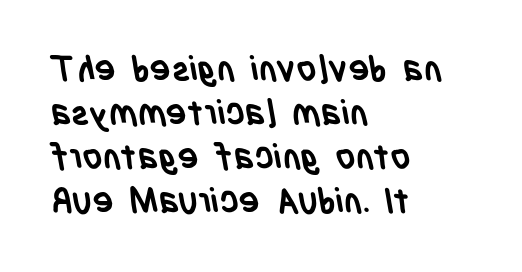
The image shows 35 px semibold, condensed sans-serif type; set left-aligned, normal line spacing (1.26x), normal letter spacing, not underlined; low stroke contrast and a large x-height.
